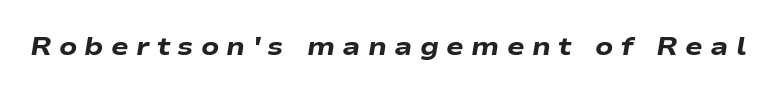
Q: Is the text bold? A: Yes.
Q: Is the text italic (slanted)? A: Yes, it leans right by about 9 degrees.
Q: Is the text underlined? A: No.
Q: Is the spacing between letters normal or unusually wide? A: Unusually wide.
